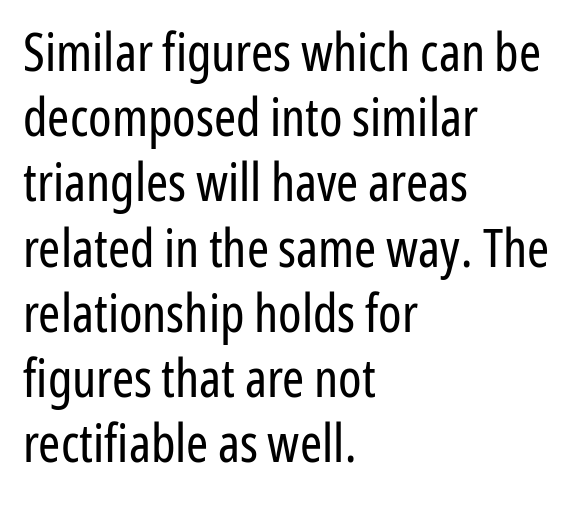
{"serif": "no", "italic": "no", "bold": "no", "weight": "regular", "width": "condensed", "stroke_contrast": "low", "x_height": "medium", "monospaced": "no", "underline": "no", "align": "left", "line_spacing_ratio": 1.23, "letter_spacing": "normal", "letter_spacing_em": 0.0, "glyph_px": 53}
